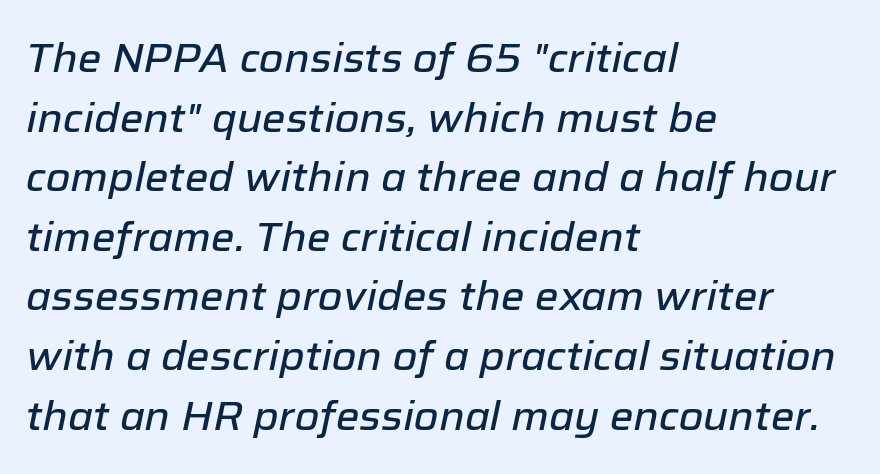
This block has exactly the height ordinary leading produces. Line beginnings align vertically; line endings do not. Letter spacing: default. The baseline area is clear. Do the characters align in a grid? No, the font is proportional. The face used here has a pronounced slope to its letters.
